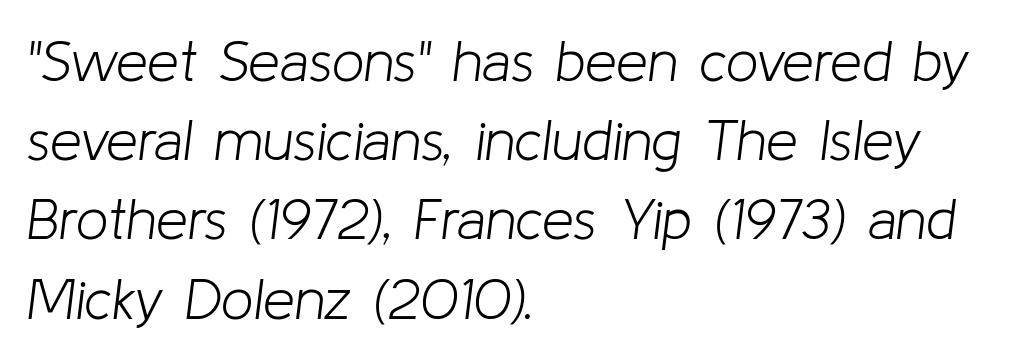
Style check: oblique. The typesetting does not lean heavy: it is not bold. Check under the words: just untouched page. The rendering uses a moderate line-height, typical for paragraphs. One-word summary of the alignment: left.
